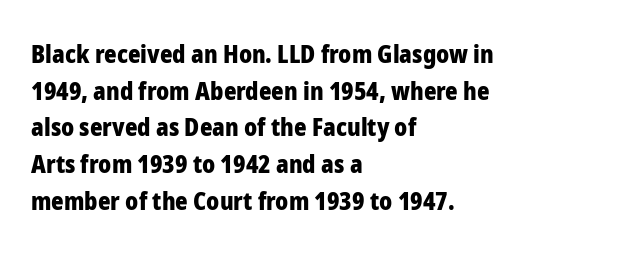
{"italic": "no", "bold": "yes", "underline": "no", "align": "left", "line_spacing": "normal", "line_spacing_ratio": 1.53, "letter_spacing": "normal", "letter_spacing_em": 0.0, "glyph_px": 24}
